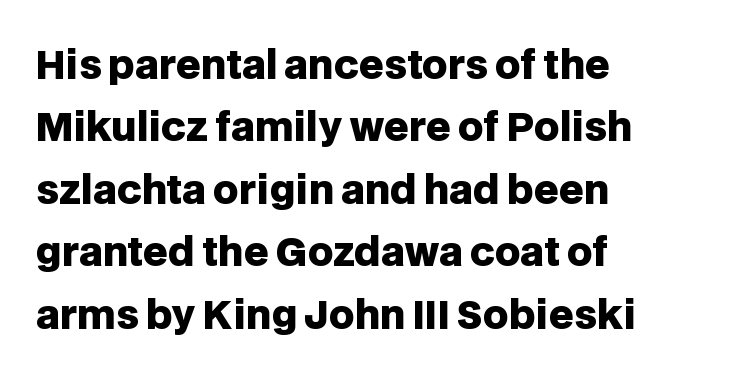
Rendered with straight, roman letterforms. Does the copy run flush right? No — it runs flush left. Font category for this specimen: sans-serif. The letters sit at their default tracking, neither squeezed nor spread. The rendering uses natural spacing where letterforms have individual widths.
